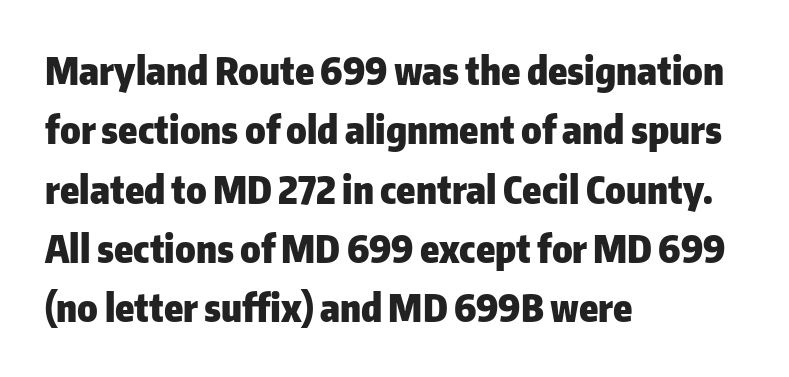
Does the copy run flush right? No — it runs flush left. The line texture is even and compact thanks to regular tracking. Style check: upright. This block has exactly the height ordinary leading produces. These words are printed bold, with thick strokes throughout. Each letter keeps its own natural width here, so spacing adapts to shape.
